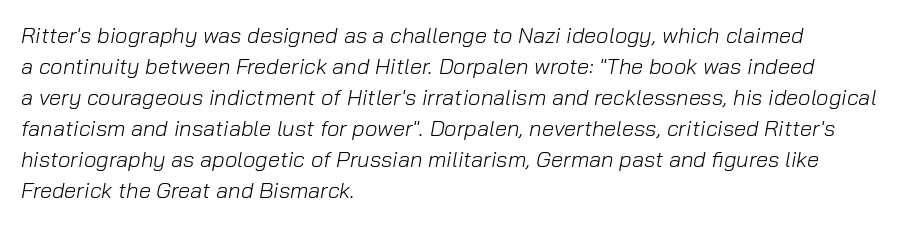
Every row of glyphs begins at an identical x-position on the left. Vertical spacing — default. Rule under the text: the space is simply empty. Tracking value appears to be zero — textbook default spacing.
